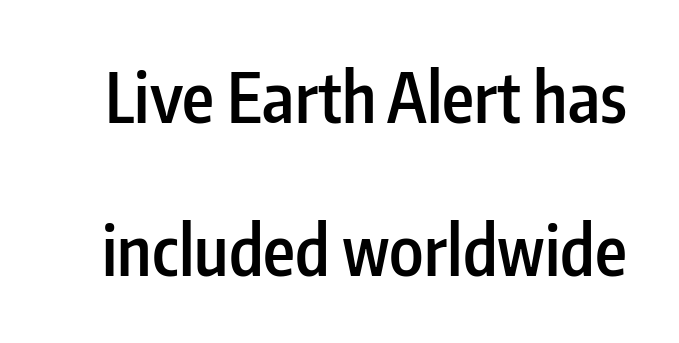
The image shows 68 px semibold, condensed sans-serif type, upright; set loose line spacing (2.25x), normal letter spacing, not underlined; low stroke contrast and a medium x-height.
